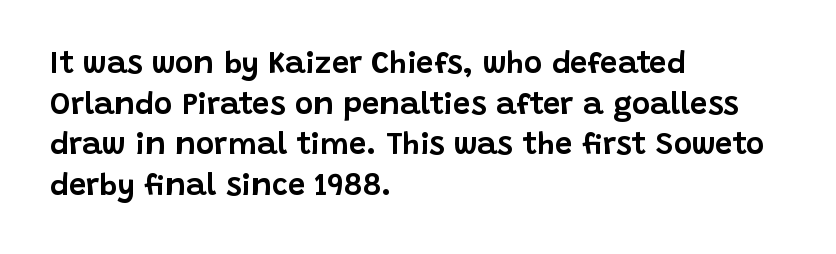
{"serif": "no", "italic": "no", "width": "normal", "stroke_contrast": "low", "x_height": "large", "monospaced": "no", "underline": "no", "align": "left", "line_spacing": "normal", "line_spacing_ratio": 1.31, "letter_spacing": "normal", "letter_spacing_em": 0.0, "glyph_px": 31}
